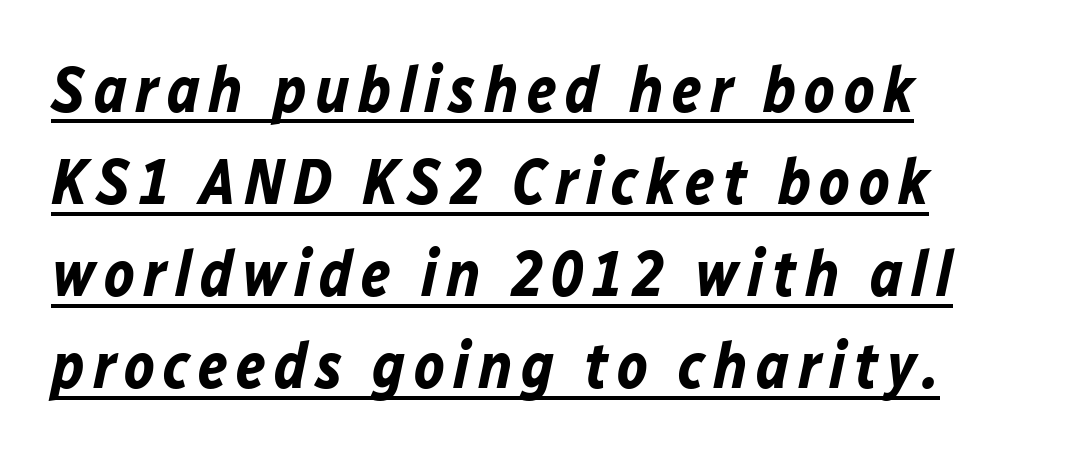
{"italic": "yes", "lean": "right", "slant_degrees": 12, "bold": "yes", "weight": "bold", "width": "normal", "stroke_contrast": "low", "x_height": "medium", "monospaced": "no", "underline": "yes", "align": "left", "line_spacing": "normal", "line_spacing_ratio": 1.44, "glyph_px": 64}
